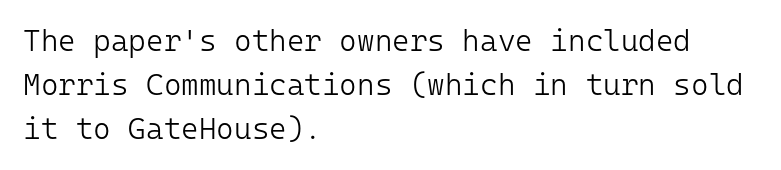
No heavy texture on the line: the type isn't bold. The passage is arranged the way most books set body copy — flush left. These lines were composed using upright roman letters. These lines are rendered in a fixed-pitch font. What stands out about the letter spacing? Nothing — it is the standard amount.
